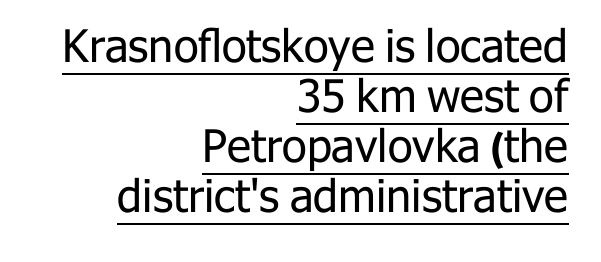
The typeface chosen for these lines omits serifs. This is the regular roman posture of the typeface. A continuous stroke trails under the words, as in a hyperlink. Observe the ordinary spacing: letters are neighbours, not strangers. Does the copy run flush right? Yes — the right margin is perfectly even.
